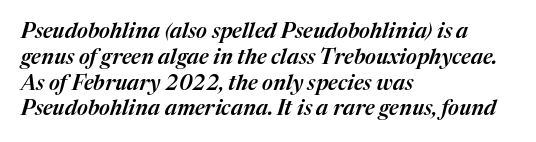
Quick note: italic. Typeset ragged right — the left edge is the straight one. Students, note that the glyphs here touch the page at normal intervals. Anything drawn beneath the words? Only blank space.
